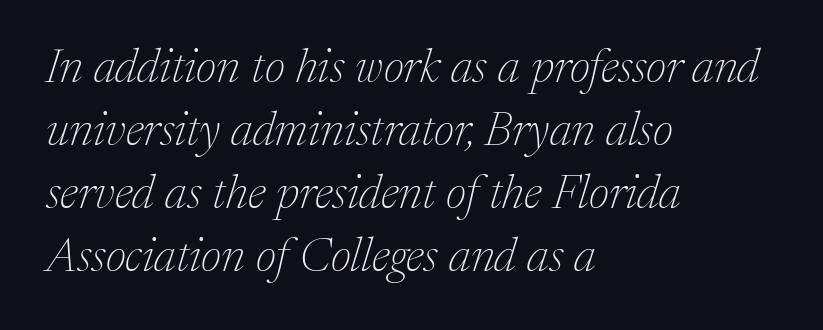
Q: Is the text bold? A: No.
Q: Is the text italic (slanted)? A: Yes, it leans right by about 17 degrees.
Q: Is the typeface a serif or a sans-serif typeface? A: Serif.
Q: Is the text underlined? A: No.
Q: How is the paragraph aligned? A: Left-aligned.
Q: Is the spacing between letters normal or unusually wide? A: Normal.
Q: Is the spacing between lines tight, normal or loose? A: Normal.
Q: Width (condensed, normal, or wide)? A: Normal.
Q: Stroke contrast? A: Medium.
Q: x-height? A: Medium.
Q: Monospaced? A: No.
